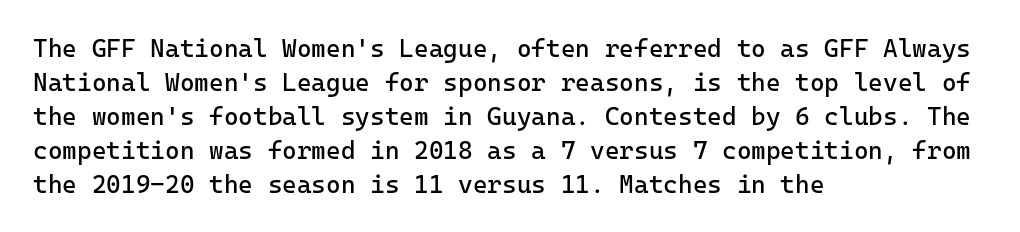
A normal amount of white space separates one row of letters from the next. Honestly, the letter spacing is just normal — you wouldn't notice it. The font's upright variant was chosen for this text. Is this a heavy cut? Hardly; it is regular or lighter. Caption: multi-line text, flush left, ragged right.
